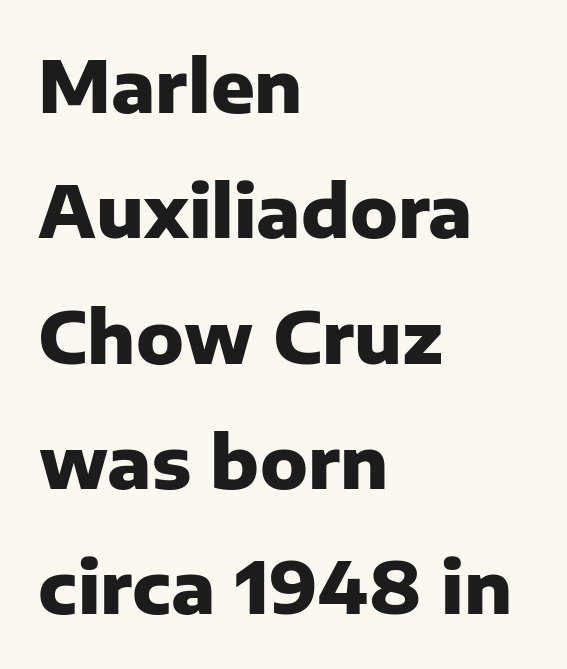
The image shows 72 px heavy sans-serif type, upright; set left-aligned, line spacing 1.74x, normal letter spacing, not underlined; low stroke contrast and a medium x-height.
